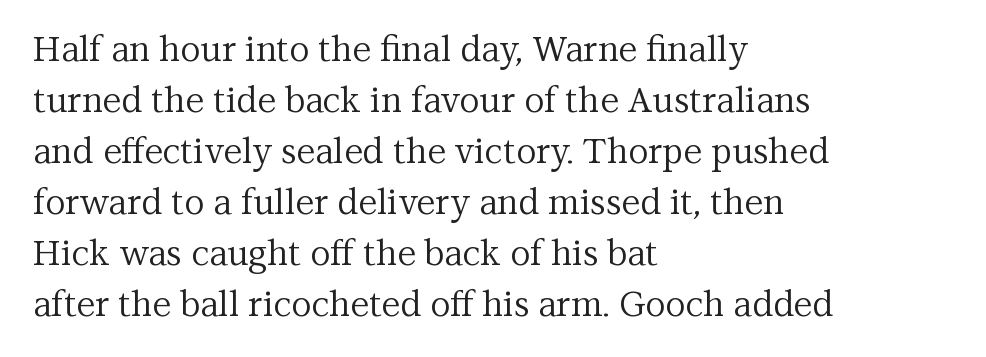
{"serif": "yes", "italic": "no", "bold": "no", "weight": "regular", "width": "normal", "stroke_contrast": "medium", "x_height": "medium", "monospaced": "no", "underline": "no", "align": "left", "line_spacing": "normal", "line_spacing_ratio": 1.46, "letter_spacing": "normal", "letter_spacing_em": 0.0, "glyph_px": 35}
